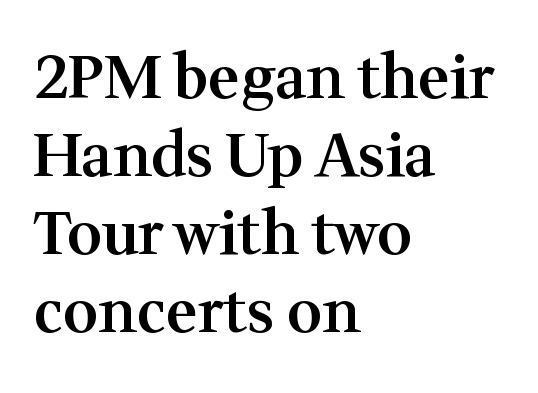
The image shows 60 px semibold serif type, upright; set left-aligned, normal line spacing (1.3x), normal letter spacing, not underlined; medium stroke contrast and a medium x-height.
